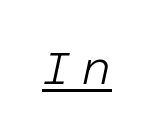
Q: Is the text bold? A: No.
Q: Is the text italic (slanted)? A: Yes, it leans right by about 12 degrees.
Q: Is the text underlined? A: Yes.
Q: Is the spacing between letters normal or unusually wide? A: Unusually wide.
Q: Width (condensed, normal, or wide)? A: Normal.
Q: Stroke contrast? A: Low.
Q: x-height? A: Large.
